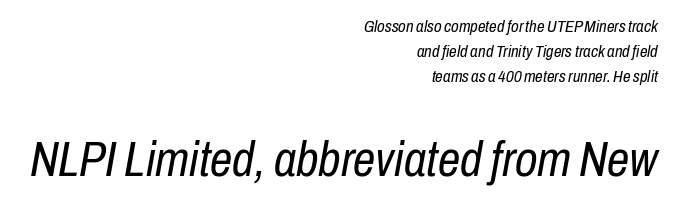
The image shows 50 px regular-weight, condensed type, italic (leaning right); set right-aligned, normal line spacing (1.48x), normal letter spacing, not underlined; the second (bottom) block is 2.94x larger; low stroke contrast and a medium x-height.
